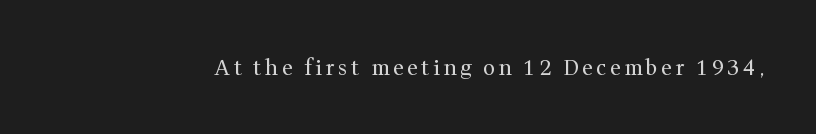
Nope, not italic — everything's standing straight. Weight: regular or lighter. This rendering features lettering with no underline.
